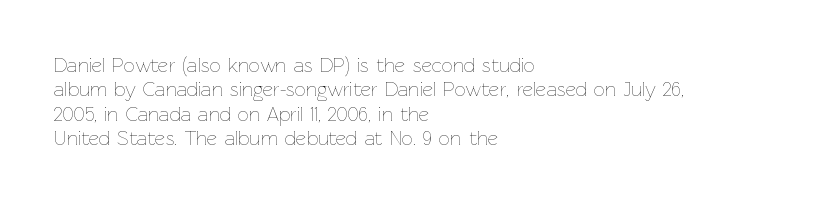
Q: Is the text bold? A: No.
Q: Is the text italic (slanted)? A: No, it is upright.
Q: Is the text underlined? A: No.
Q: How is the paragraph aligned? A: Left-aligned.
Q: Is the spacing between letters normal or unusually wide? A: Normal.
